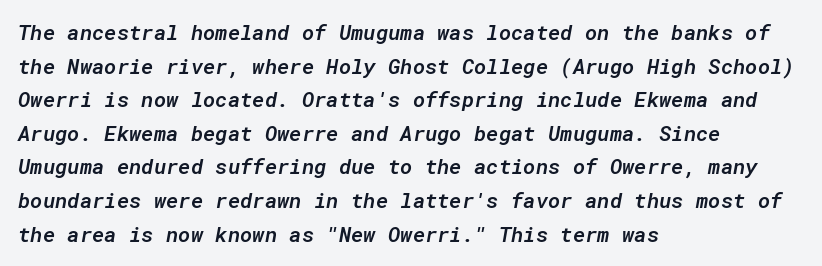
Q: Is the text bold? A: Semi-bold.
Q: Is the text italic (slanted)? A: Yes, it leans right by about 10 degrees.
Q: Is the text underlined? A: No.
Q: How is the paragraph aligned? A: Left-aligned.
Q: Is the spacing between letters normal or unusually wide? A: Normal.
Q: Is the spacing between lines tight, normal or loose? A: Normal.
